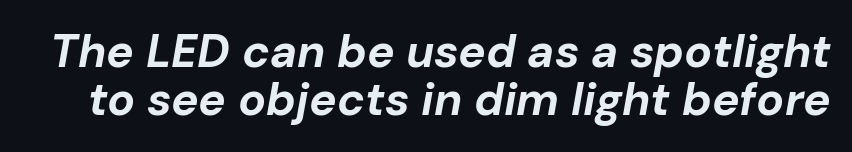
{"italic": "yes", "lean": "right", "slant_degrees": 10, "bold": "yes", "weight": "bold", "width": "normal", "stroke_contrast": "low", "x_height": "medium", "monospaced": "no", "underline": "no", "line_spacing": "tight", "line_spacing_ratio": 1.05, "letter_spacing": "normal", "letter_spacing_em": 0.0, "glyph_px": 46}
